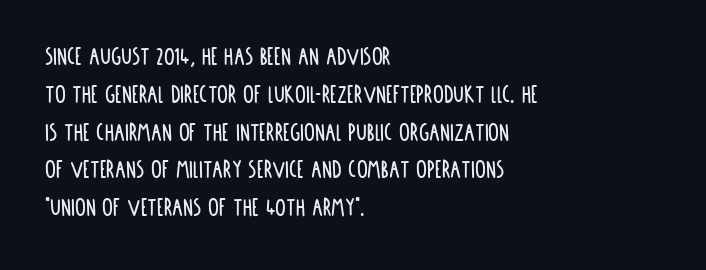
Q: Is the text italic (slanted)? A: No, it is upright.
Q: Is the text underlined? A: No.
Q: How is the paragraph aligned? A: Left-aligned.
Q: Is the spacing between letters normal or unusually wide? A: Normal.
Q: Is the spacing between lines tight, normal or loose? A: Normal.
